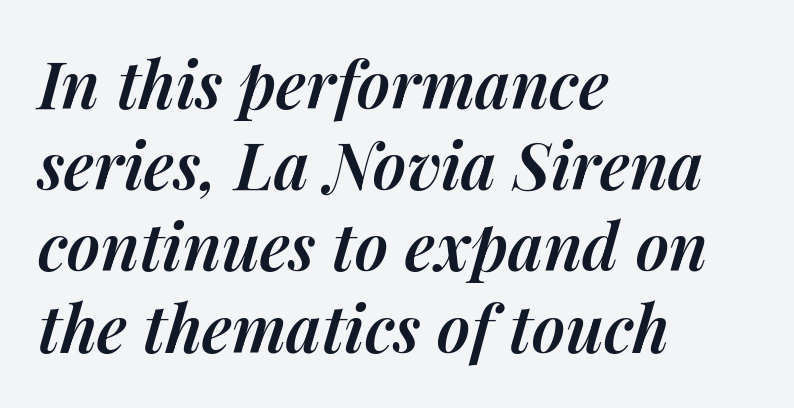
The image shows 65 px semibold type, italic (leaning right); set left-aligned, normal line spacing (1.25x), normal letter spacing, not underlined; medium stroke contrast and a medium x-height.
